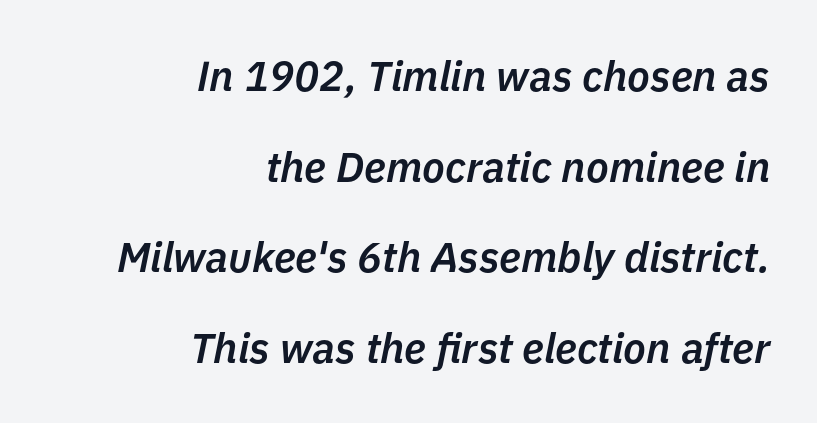
{"italic": "yes", "lean": "right", "slant_degrees": 11, "bold": "semi", "weight": "semibold", "width": "normal", "stroke_contrast": "low", "x_height": "medium", "monospaced": "no", "underline": "no", "align": "right", "line_spacing": "loose", "line_spacing_ratio": 2.16, "letter_spacing": "normal", "letter_spacing_em": 0.0, "glyph_px": 42}
